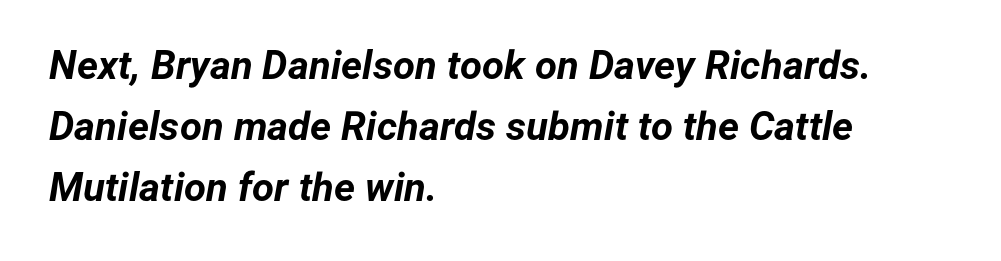
The image shows 40 px bold type, italic (leaning right); set left-aligned, normal line spacing (1.53x), normal letter spacing, not underlined; low stroke contrast and a medium x-height.
